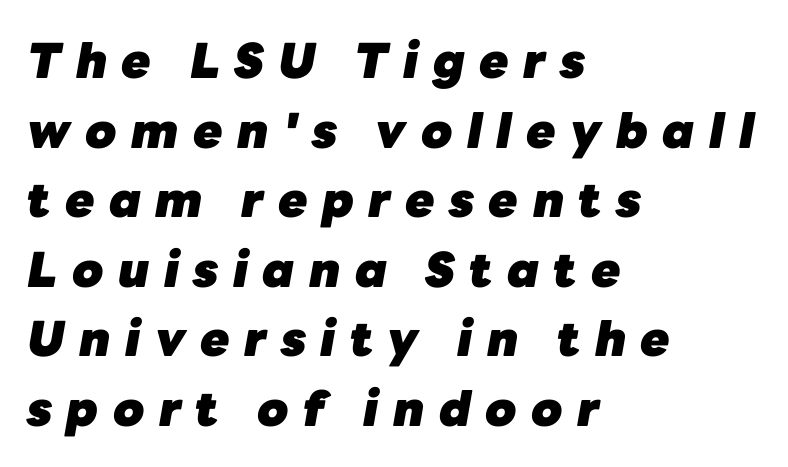
The image shows 48 px heavy type, italic (leaning right); set left-aligned, normal line spacing (1.45x), unusually wide letter spacing (+0.3 em), not underlined; low stroke contrast and a medium x-height.
